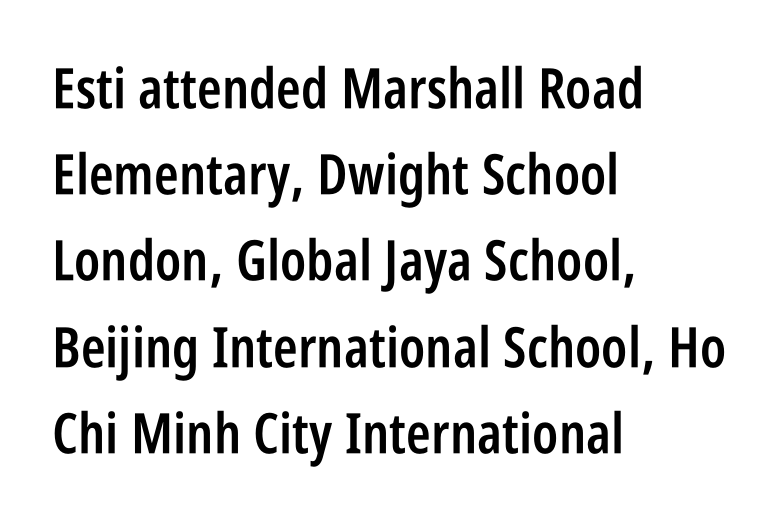
{"serif": "no", "italic": "no", "bold": "semi", "weight": "semibold", "width": "condensed", "stroke_contrast": "low", "x_height": "large", "monospaced": "no", "underline": "no", "align": "left", "line_spacing": "normal", "line_spacing_ratio": 1.54, "letter_spacing": "normal", "letter_spacing_em": 0.0, "glyph_px": 56}
